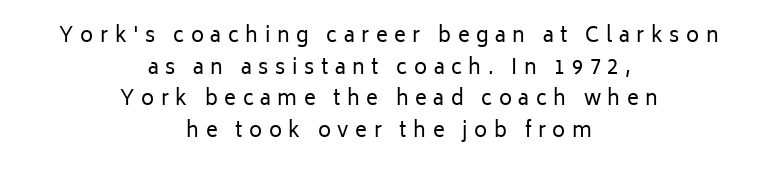
The image shows 20 px text type, upright; set centered, normal line spacing (1.58x), unusually wide letter spacing (+0.33 em), not underlined.
